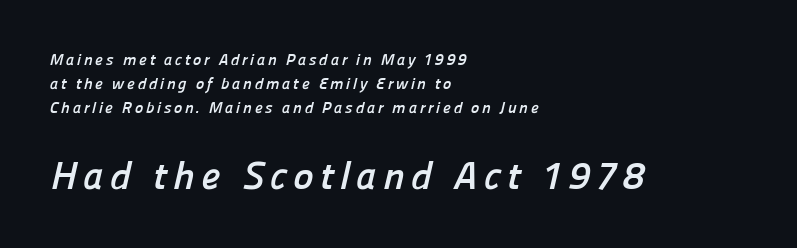
The image shows 39 px semibold sans-serif type; set left-aligned, normal line spacing (1.49x), not underlined; the second (bottom) block is 2.44x larger; low stroke contrast and a medium x-height.
